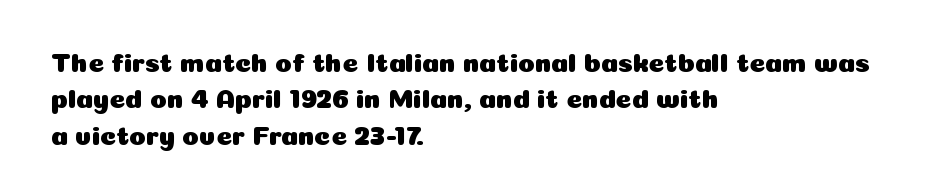
Tracking value appears to be zero — textbook default spacing. The type sits square on the baseline with zero lean. A clean baseline with only descenders dipping below it. Is the block centered? No — it sits flush against the left margin. Notice how descenders clear the ascenders below comfortably — that's standard leading.
